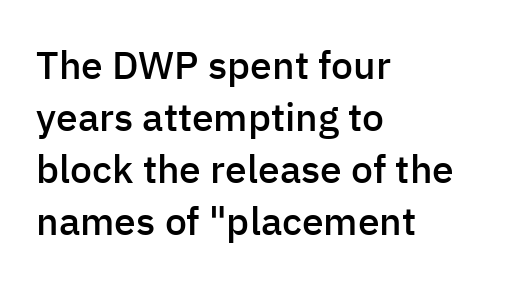
{"serif": "no", "italic": "no", "bold": "semi", "weight": "semibold", "width": "normal", "stroke_contrast": "low", "x_height": "medium", "monospaced": "no", "underline": "no", "align": "left", "line_spacing": "normal", "line_spacing_ratio": 1.33, "letter_spacing": "normal", "letter_spacing_em": 0.0, "glyph_px": 39}
